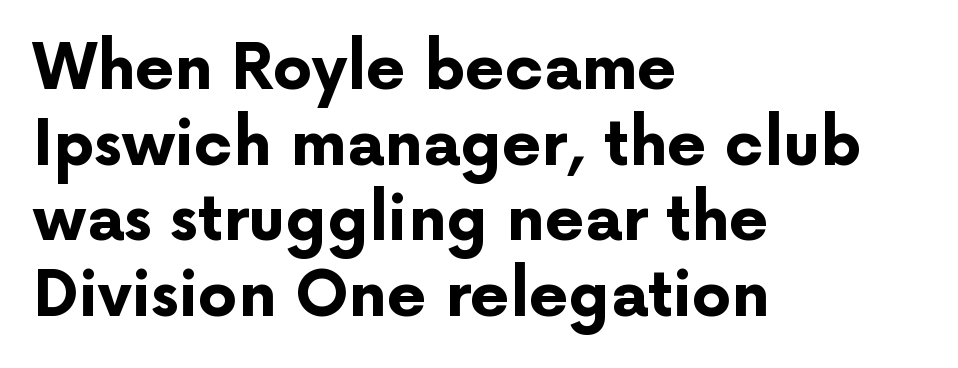
{"serif": "no", "italic": "no", "bold": "yes", "weight": "bold", "width": "normal", "stroke_contrast": "low", "x_height": "medium", "monospaced": "no", "underline": "no", "align": "left", "line_spacing_ratio": 1.22, "letter_spacing": "normal", "letter_spacing_em": 0.0, "glyph_px": 62}
